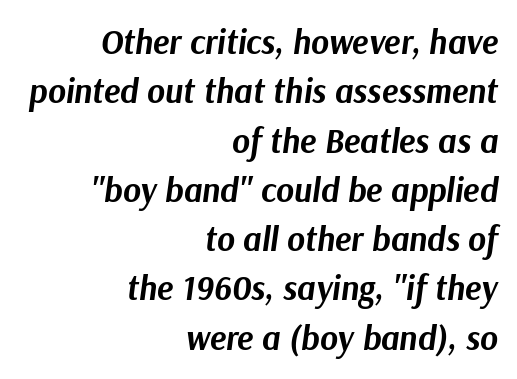
Short and long lines alike share a common ending point at right. The typesetting leans heavy: a genuine bold. A typesetter would call this proportional, since set widths differ per character. Every character sits at an angle, as italics do. You could call the tracking neutral — neither tight nor loose.
